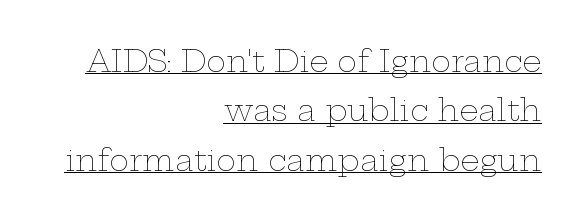
The setting favours the right margin, as signatures and pull-quotes sometimes do. Nope, not italic — everything's standing straight. Honestly, the letter spacing is just normal — you wouldn't notice it. This rendering features underlined lettering. The designer left line spacing at the default.
